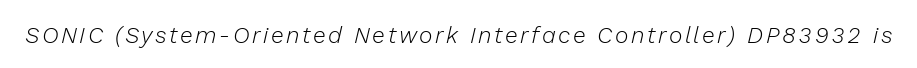
{"italic": "yes", "lean": "right", "slant_degrees": 13, "bold": "no", "underline": "no", "glyph_px": 23}
